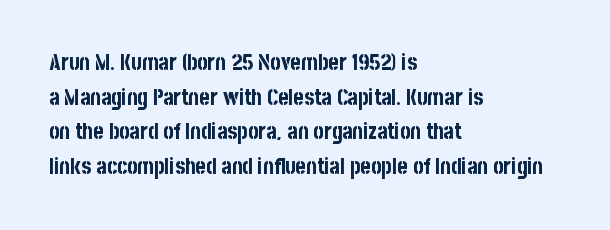
The image shows 22 px bold type, upright; set left-aligned, normal line spacing (1.57x), normal letter spacing, not underlined.
